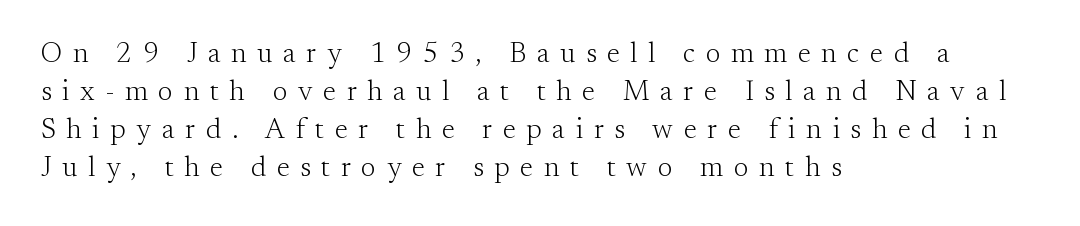
Q: Is the text bold? A: No.
Q: Is the text italic (slanted)? A: No, it is upright.
Q: Is the typeface a serif or a sans-serif typeface? A: Serif.
Q: Is the text underlined? A: No.
Q: How is the paragraph aligned? A: Left-aligned.
Q: Is the spacing between letters normal or unusually wide? A: Unusually wide.
Q: Is the spacing between lines tight, normal or loose? A: Normal.
Q: Width (condensed, normal, or wide)? A: Normal.
Q: Stroke contrast? A: Medium.
Q: x-height? A: Small.
Q: Monospaced? A: No.
